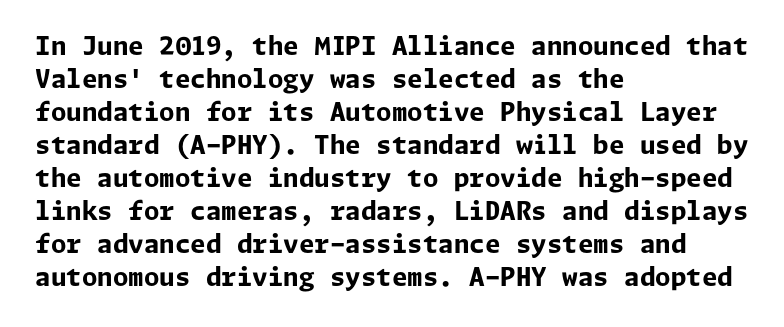
Q: Is the text bold? A: Yes.
Q: Is the text italic (slanted)? A: No, it is upright.
Q: Is the text underlined? A: No.
Q: How is the paragraph aligned? A: Left-aligned.
Q: Is the spacing between letters normal or unusually wide? A: Normal.
Q: Is the spacing between lines tight, normal or loose? A: Normal.
